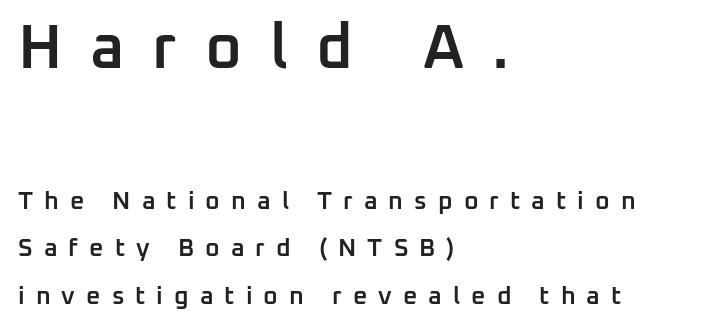
Leftover space on each line is placed entirely after the last word. You can tell it's not italic because the verticals are truly vertical. Spacing verdict: proportional, widths tailored to each character. Emphasis by weight is partial: semibold.
